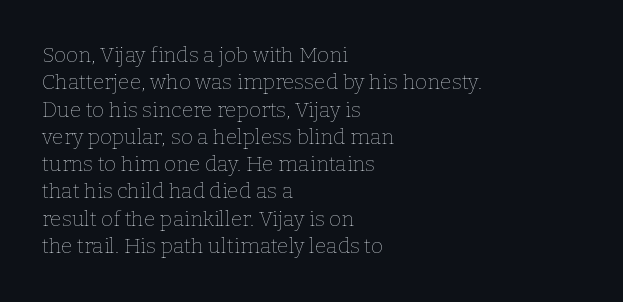
Reading down the block, your eye returns to a fixed left position each line. The weight tops out at a normal text grade. Interline gaps are of average width in this sample. The letters sit at their default tracking, neither squeezed nor spread.
